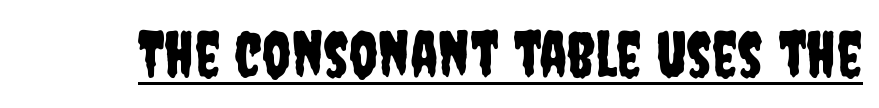
{"serif": "no", "italic": "no", "width": "condensed", "stroke_contrast": "low", "x_height": "large", "monospaced": "no", "underline": "yes", "letter_spacing": "normal", "letter_spacing_em": 0.0, "glyph_px": 63}
